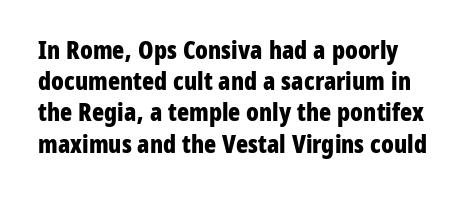
The words here are not underlined. Each word holds together tightly as a unit, with standard inter-letter gaps. These lines sit exactly where default settings would place them. Upright lettering throughout. The passage shown is emphatically bold.
